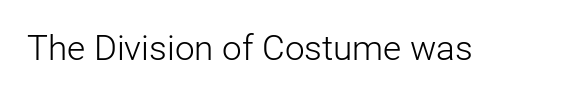
{"serif": "no", "italic": "no", "bold": "no", "weight": "light", "width": "normal", "stroke_contrast": "low", "x_height": "medium", "monospaced": "no", "underline": "no", "letter_spacing": "normal", "letter_spacing_em": 0.0, "glyph_px": 35}
